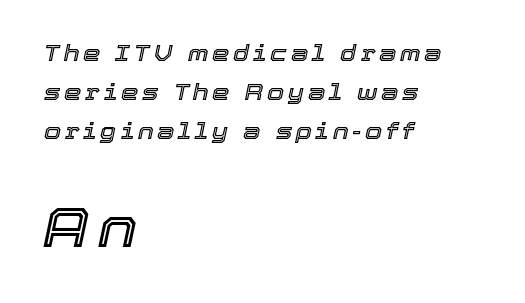
Q: Is the text italic (slanted)? A: Yes, it leans right by about 12 degrees.
Q: Is the text underlined? A: No.
Q: How is the paragraph aligned? A: Left-aligned.
Q: Which block of text is set in a larger size, the first (top) or the second (bottom)? A: The second (bottom) one.
Q: Width (condensed, normal, or wide)? A: Normal.
Q: x-height? A: Medium.
Q: Monospaced? A: No.
